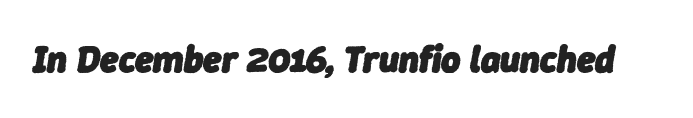
{"italic": "yes", "lean": "right", "slant_degrees": 9, "bold": "yes", "weight": "heavy", "width": "normal", "stroke_contrast": "low", "x_height": "medium", "monospaced": "no", "underline": "no", "letter_spacing": "normal", "letter_spacing_em": 0.0, "glyph_px": 37}
